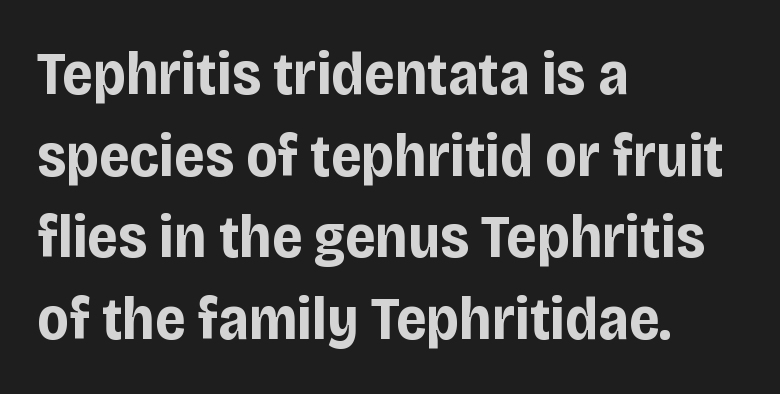
Thick stems and heavy bowls — unmistakably bold. Bare-footed words on every line. The type family on display is of the sans-serif kind. The passage shown has conventional tracking throughout. Every row of glyphs begins at an identical x-position on the left. How would I describe the line gaps? Plain and ordinary.
